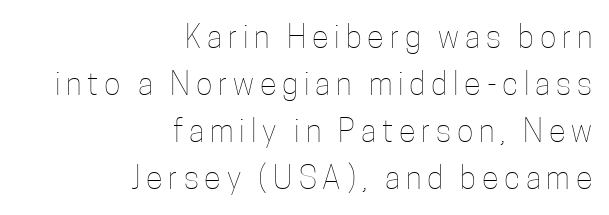
{"italic": "no", "bold": "no", "weight": "thin", "width": "condensed", "stroke_contrast": "low", "x_height": "medium", "monospaced": "no", "underline": "no", "align": "right", "line_spacing": "normal", "line_spacing_ratio": 1.52, "glyph_px": 31}
